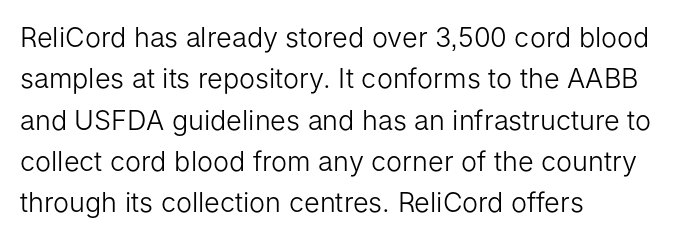
The image shows 27 px text type, upright; set left-aligned, normal line spacing (1.53x), normal letter spacing, not underlined.
